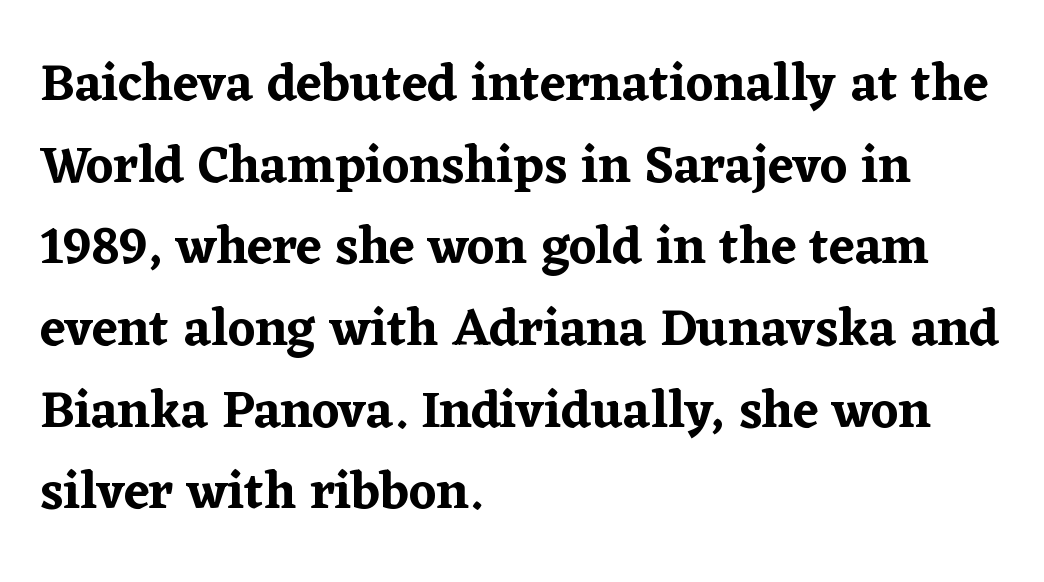
Q: Is the text italic (slanted)? A: No, it is upright.
Q: Is the typeface a serif or a sans-serif typeface? A: Serif.
Q: Is the text underlined? A: No.
Q: How is the paragraph aligned? A: Left-aligned.
Q: Is the spacing between letters normal or unusually wide? A: Normal.
Q: Is the spacing between lines tight, normal or loose? A: Normal.
Q: Width (condensed, normal, or wide)? A: Normal.
Q: Stroke contrast? A: Low.
Q: x-height? A: Medium.
Q: Monospaced? A: No.
